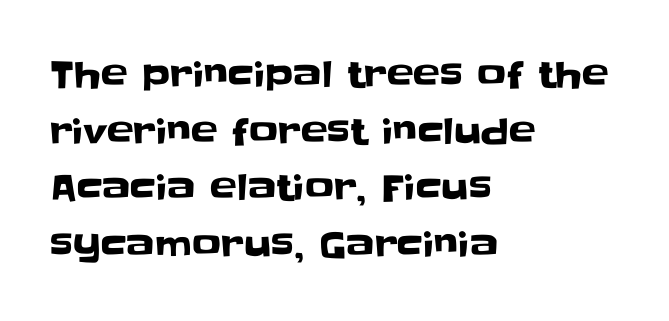
{"serif": "no", "italic": "no", "width": "normal", "stroke_contrast": "low", "x_height": "large", "monospaced": "no", "underline": "no", "align": "left", "line_spacing": "normal", "line_spacing_ratio": 1.57, "letter_spacing": "normal", "letter_spacing_em": 0.0, "glyph_px": 36}
